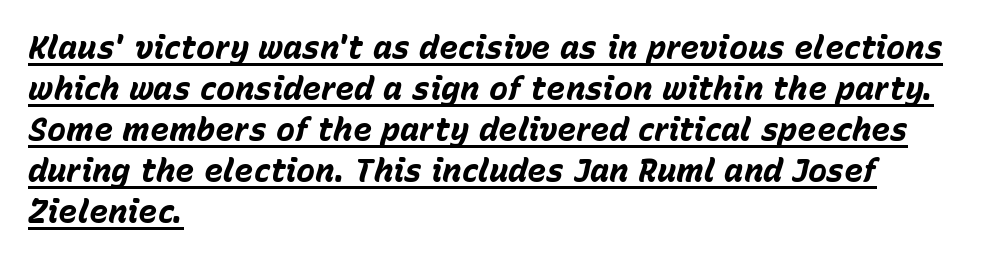
{"italic": "yes", "lean": "right", "slant_degrees": 15, "bold": "yes", "weight": "bold", "width": "normal", "stroke_contrast": "low", "x_height": "medium", "monospaced": "no", "underline": "yes", "align": "left", "line_spacing": "normal", "line_spacing_ratio": 1.28, "letter_spacing": "normal", "letter_spacing_em": 0.0, "glyph_px": 32}
